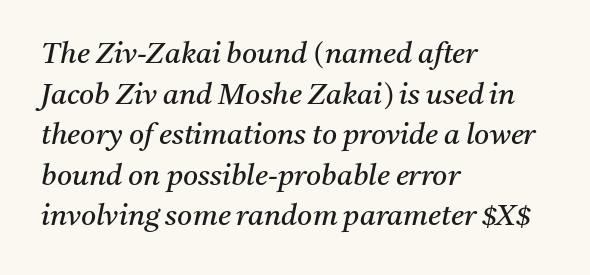
{"serif": "yes", "italic": "yes", "lean": "right", "slant_degrees": 11, "bold": "no", "weight": "regular", "width": "normal", "stroke_contrast": "medium", "x_height": "medium", "monospaced": "no", "underline": "no", "align": "left", "line_spacing": "normal", "line_spacing_ratio": 1.4, "letter_spacing": "normal", "letter_spacing_em": 0.0, "glyph_px": 29}
